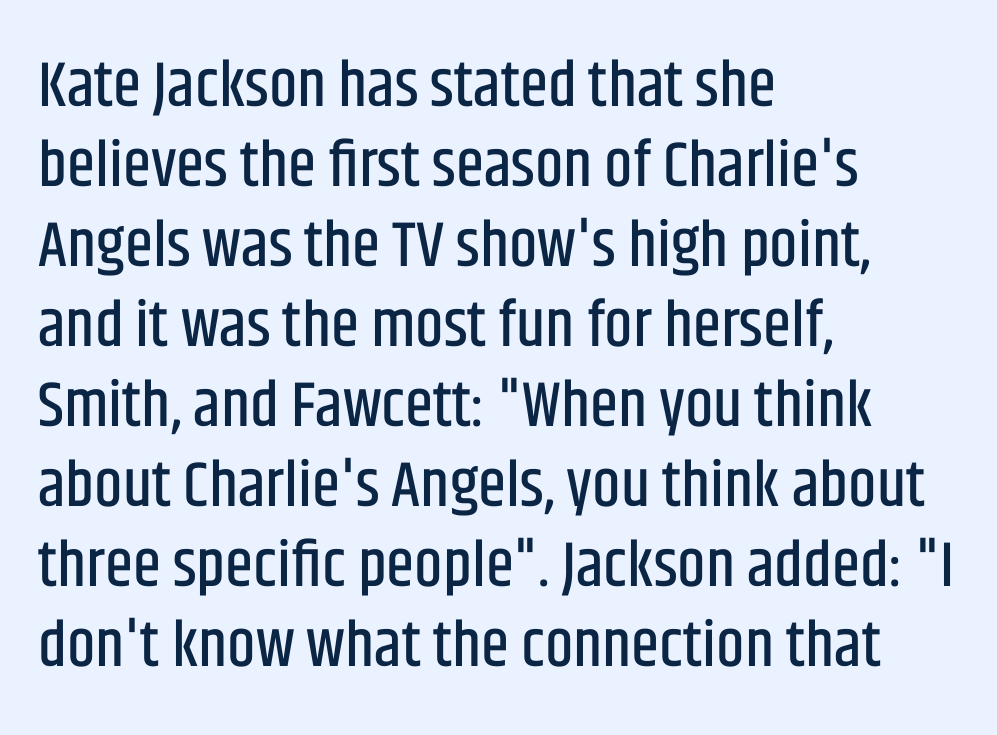
The image shows 64 px condensed sans-serif type, upright; set left-aligned, normal line spacing (1.25x), normal letter spacing, not underlined; low stroke contrast and a large x-height.
